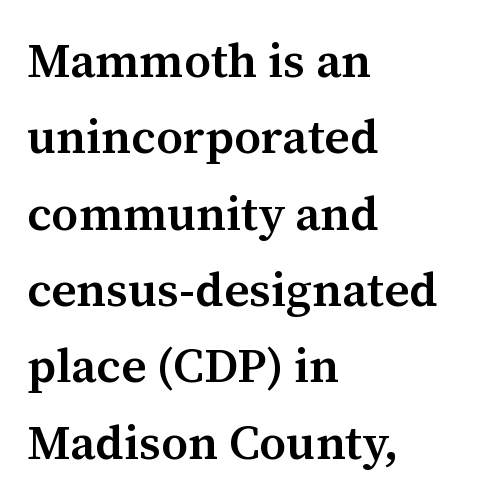
Q: Is the text bold? A: Semi-bold.
Q: Is the text italic (slanted)? A: No, it is upright.
Q: Is the typeface a serif or a sans-serif typeface? A: Serif.
Q: Is the text underlined? A: No.
Q: How is the paragraph aligned? A: Left-aligned.
Q: Is the spacing between letters normal or unusually wide? A: Normal.
Q: Is the spacing between lines tight, normal or loose? A: Normal.
Q: Width (condensed, normal, or wide)? A: Normal.
Q: Stroke contrast? A: Medium.
Q: x-height? A: Medium.
Q: Monospaced? A: No.
